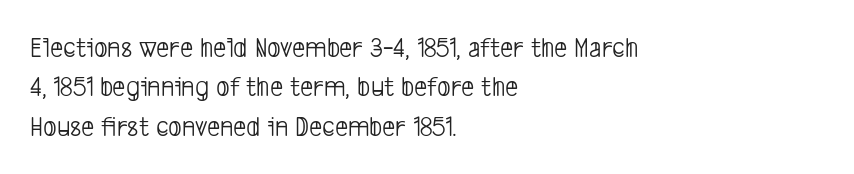
{"serif": "no", "bold": "no", "weight": "light", "width": "condensed", "stroke_contrast": "low", "x_height": "medium", "monospaced": "no", "underline": "no", "align": "left", "line_spacing": "normal", "line_spacing_ratio": 1.36, "letter_spacing": "normal", "letter_spacing_em": 0.0, "glyph_px": 29}
